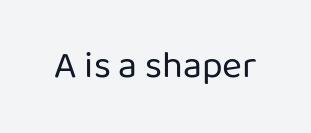
Q: Is the text bold? A: No.
Q: Is the text italic (slanted)? A: No, it is upright.
Q: Is the typeface a serif or a sans-serif typeface? A: Sans-serif.
Q: Is the text underlined? A: No.
Q: Is the spacing between letters normal or unusually wide? A: Normal.
Q: Width (condensed, normal, or wide)? A: Normal.
Q: Stroke contrast? A: Low.
Q: x-height? A: Medium.
Q: Monospaced? A: No.
